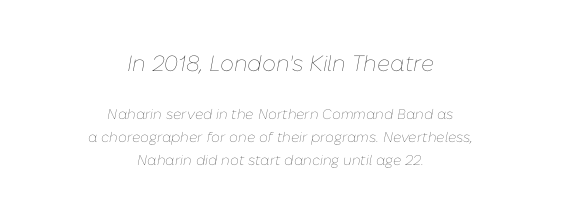
The image shows 22 px text type, italic (leaning right); set centered, normal line spacing (1.63x), normal letter spacing, not underlined; the first (top) block is 1.57x larger.
